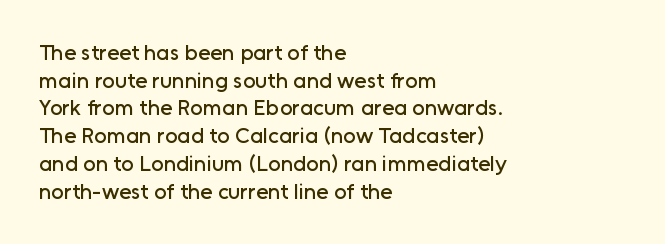
The image shows 22 px text type, upright; set left-aligned, normal line spacing (1.26x), normal letter spacing, not underlined.
